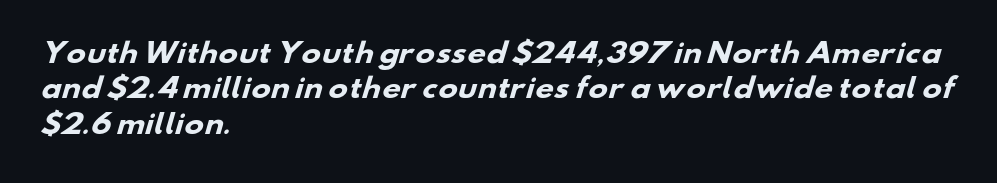
{"bold": "yes", "underline": "no", "align": "left", "line_spacing": "normal", "line_spacing_ratio": 1.36, "letter_spacing": "normal", "letter_spacing_em": 0.0, "glyph_px": 26}
